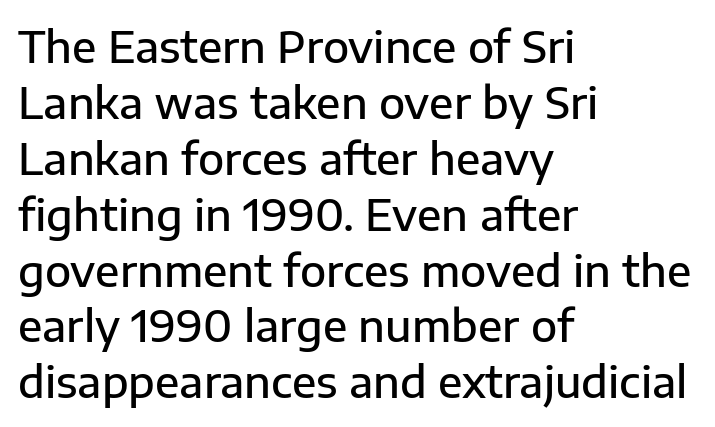
The image shows 43 px semibold sans-serif type, upright; set left-aligned, normal line spacing (1.3x), normal letter spacing, not underlined; low stroke contrast and a medium x-height.
